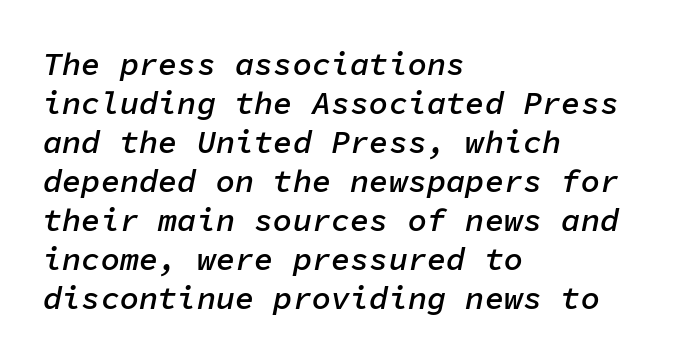
{"italic": "yes", "lean": "right", "slant_degrees": 11, "bold": "semi", "weight": "semibold", "width": "normal", "stroke_contrast": "low", "x_height": "medium", "monospaced": "yes", "underline": "no", "align": "left", "line_spacing_ratio": 1.22, "letter_spacing": "normal", "letter_spacing_em": 0.0, "glyph_px": 32}
